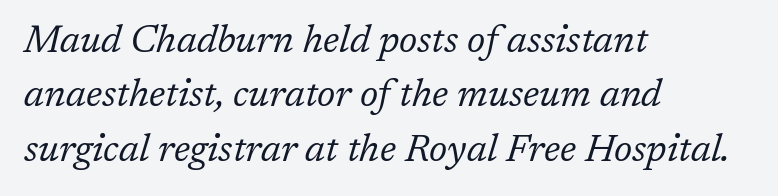
Q: Is the text bold? A: No.
Q: Is the text italic (slanted)? A: Yes, it leans right by about 17 degrees.
Q: Is the typeface a serif or a sans-serif typeface? A: Serif.
Q: Is the text underlined? A: No.
Q: How is the paragraph aligned? A: Left-aligned.
Q: Is the spacing between letters normal or unusually wide? A: Normal.
Q: Is the spacing between lines tight, normal or loose? A: Normal.
Q: Width (condensed, normal, or wide)? A: Normal.
Q: Stroke contrast? A: Low.
Q: x-height? A: Medium.
Q: Monospaced? A: No.
